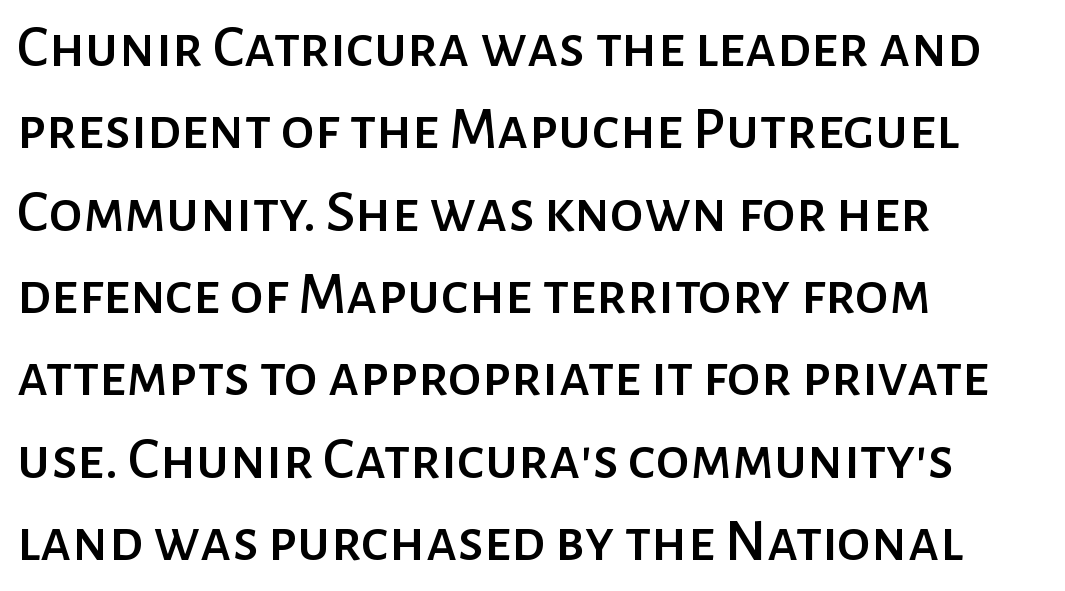
The line texture is even and compact thanks to regular tracking. Spacing verdict: proportional, widths tailored to each character. Short and long lines alike share a common starting point at left. Nope, not italic — everything's standing straight. This sample uses a sans-serif face.
